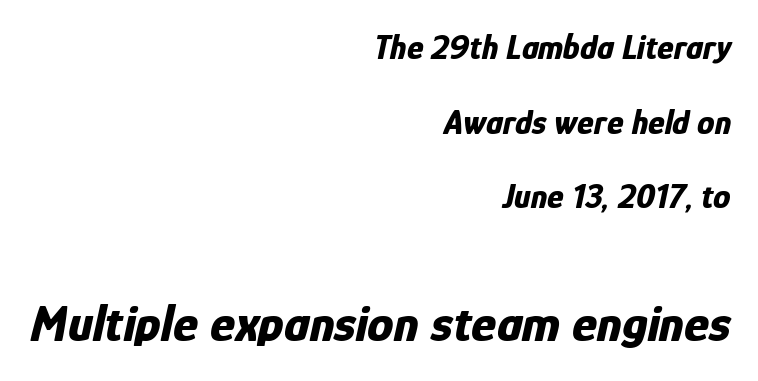
Of the two passages, the one underneath uses the larger point size. This sample trades compactness for vertical openness between lines. Proportional: the letters do not fall into vertical columns. The whole block is typeset with a tilt. Observe the ordinary spacing: letters are neighbours, not strangers. Pretty heavy lettering here — definitely bold.
